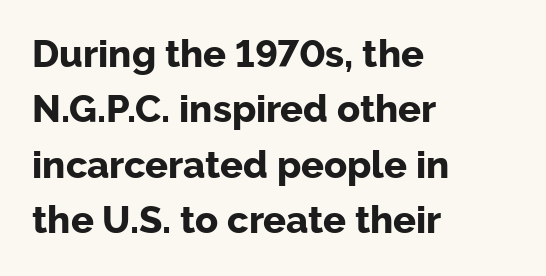
{"serif": "no", "italic": "no", "bold": "yes", "weight": "bold", "width": "normal", "stroke_contrast": "low", "x_height": "medium", "monospaced": "no", "underline": "no", "align": "left", "line_spacing": "normal", "line_spacing_ratio": 1.46, "letter_spacing": "normal", "letter_spacing_em": 0.0, "glyph_px": 38}
